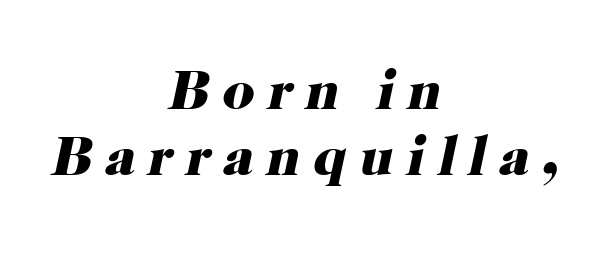
Q: Is the text bold? A: Yes.
Q: Is the text italic (slanted)? A: Yes, it leans right by about 12 degrees.
Q: Is the typeface a serif or a sans-serif typeface? A: Serif.
Q: Is the text underlined? A: No.
Q: How is the paragraph aligned? A: Centered.
Q: Is the spacing between letters normal or unusually wide? A: Unusually wide.
Q: Width (condensed, normal, or wide)? A: Normal.
Q: Stroke contrast? A: High.
Q: x-height? A: Medium.
Q: Monospaced? A: No.
